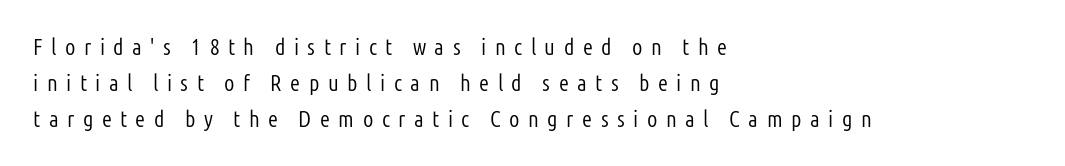
{"italic": "no", "bold": "no", "underline": "no", "align": "left", "line_spacing": "normal", "line_spacing_ratio": 1.56, "letter_spacing": "wide", "letter_spacing_em": 0.37, "glyph_px": 23}
